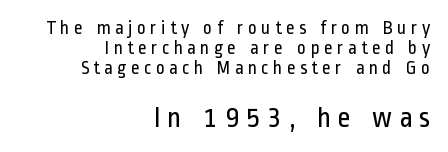
Every character sits straight up, as roman type does. Baseline-to-baseline distance is barely more than the letter height. Short note: letters widely spaced. Underline: absent.
